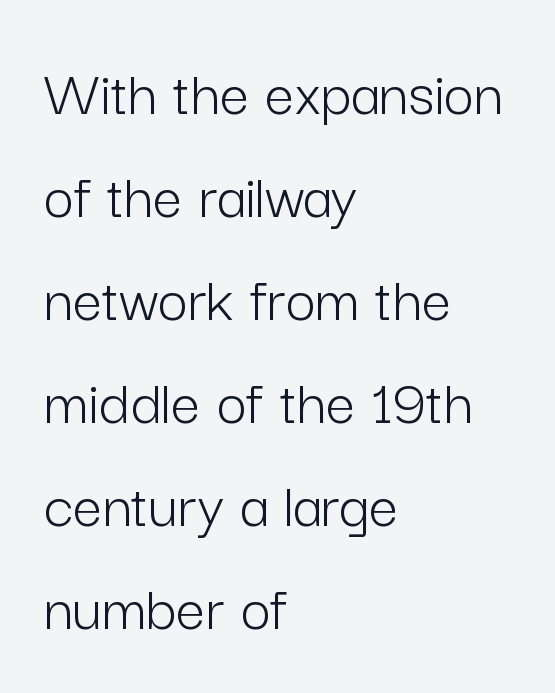
{"serif": "no", "italic": "no", "bold": "no", "weight": "light", "width": "normal", "stroke_contrast": "low", "x_height": "medium", "monospaced": "no", "underline": "no", "align": "left", "line_spacing": "normal", "line_spacing_ratio": 1.56, "letter_spacing": "normal", "letter_spacing_em": 0.0, "glyph_px": 66}
